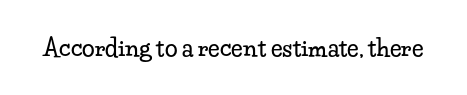
The image shows 23 px text type, upright; set normal letter spacing, not underlined.
